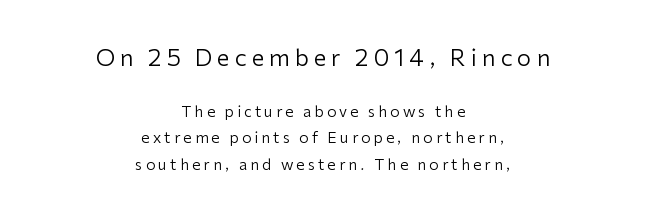
{"italic": "no", "bold": "no", "underline": "no", "align": "center", "line_spacing_ratio": 1.76, "letter_spacing": "wide", "letter_spacing_em": 0.21, "larger_block": "first", "size_ratio": 1.53, "glyph_px": 23}
